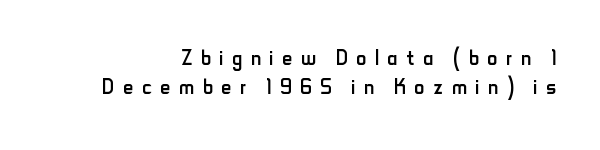
{"serif": "no", "italic": "no", "bold": "no", "weight": "regular", "width": "condensed", "stroke_contrast": "low", "x_height": "small", "monospaced": "no", "underline": "no", "line_spacing": "tight", "line_spacing_ratio": 1.03, "letter_spacing": "wide", "letter_spacing_em": 0.31, "glyph_px": 28}
